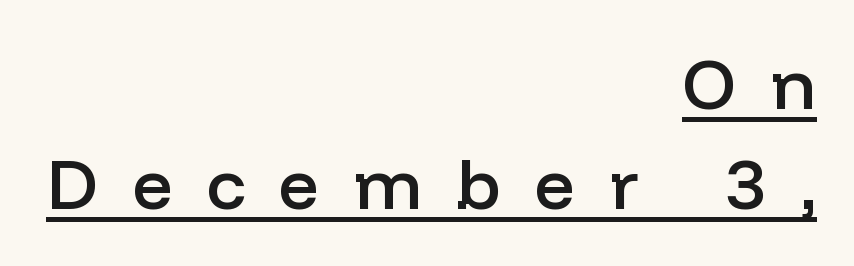
The image shows 71 px semibold sans-serif type, upright; set right-aligned, normal line spacing (1.41x), unusually wide letter spacing (+0.48 em), underlined; low stroke contrast and a medium x-height.
